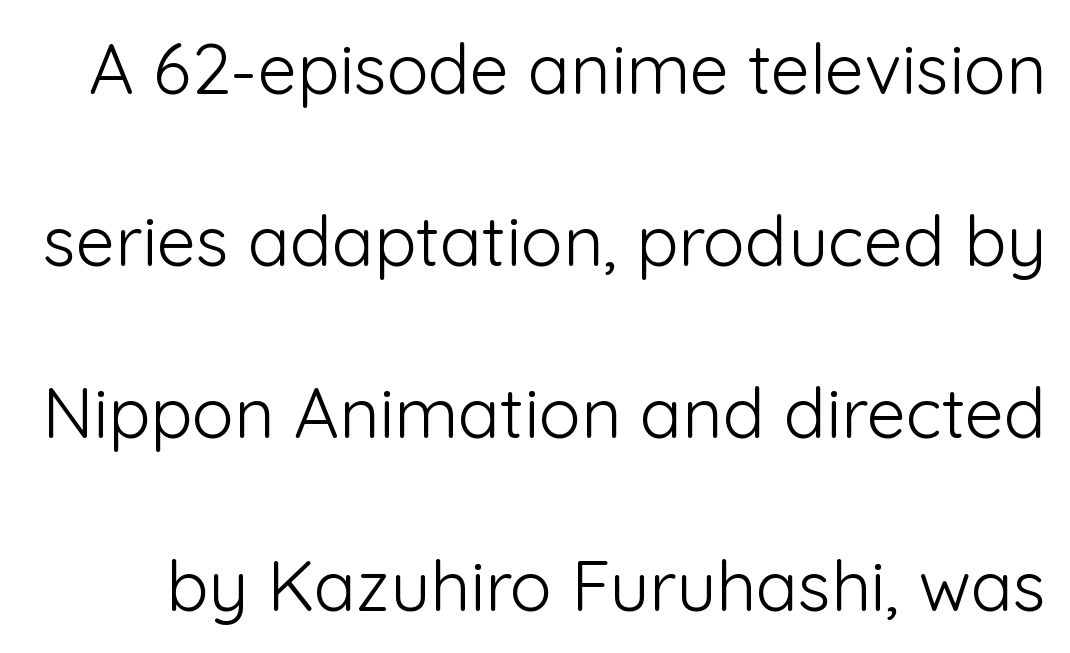
{"serif": "no", "italic": "no", "bold": "no", "weight": "light", "width": "normal", "stroke_contrast": "low", "x_height": "medium", "monospaced": "no", "underline": "no", "line_spacing": "loose", "line_spacing_ratio": 2.46, "letter_spacing": "normal", "letter_spacing_em": 0.0, "glyph_px": 70}
